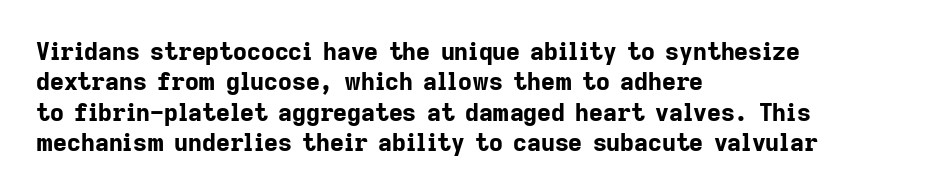
{"italic": "no", "bold": "yes", "underline": "no", "align": "left", "line_spacing": "normal", "line_spacing_ratio": 1.27, "letter_spacing": "normal", "letter_spacing_em": 0.0, "glyph_px": 24}
